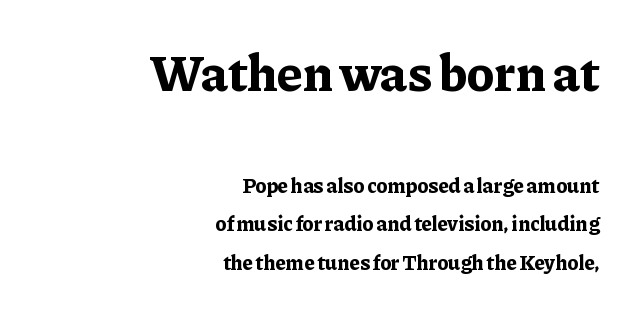
{"serif": "yes", "italic": "no", "bold": "yes", "weight": "bold", "width": "normal", "stroke_contrast": "low", "x_height": "medium", "monospaced": "no", "underline": "no", "align": "right", "line_spacing_ratio": 1.82, "letter_spacing": "normal", "letter_spacing_em": 0.0, "larger_block": "first", "size_ratio": 2.48, "glyph_px": 52}
